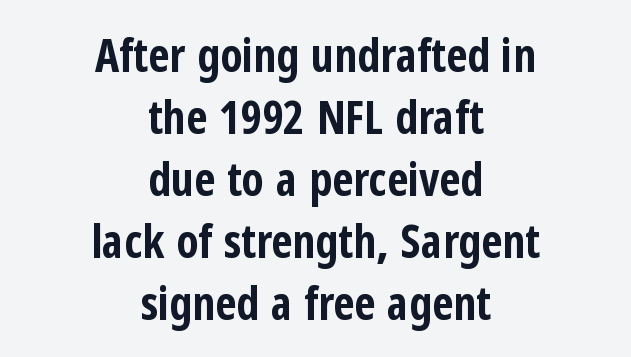
{"serif": "no", "italic": "no", "bold": "yes", "weight": "bold", "width": "condensed", "stroke_contrast": "low", "x_height": "medium", "monospaced": "no", "underline": "no", "align": "center", "line_spacing": "normal", "line_spacing_ratio": 1.35, "letter_spacing": "normal", "letter_spacing_em": 0.0, "glyph_px": 46}
